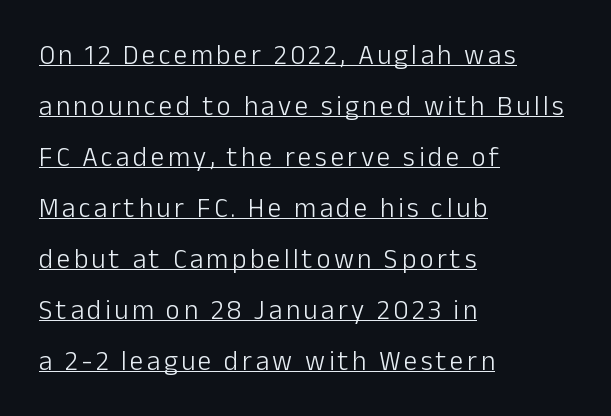
The image shows 27 px text type, upright; set left-aligned, line spacing 1.89x, underlined.
